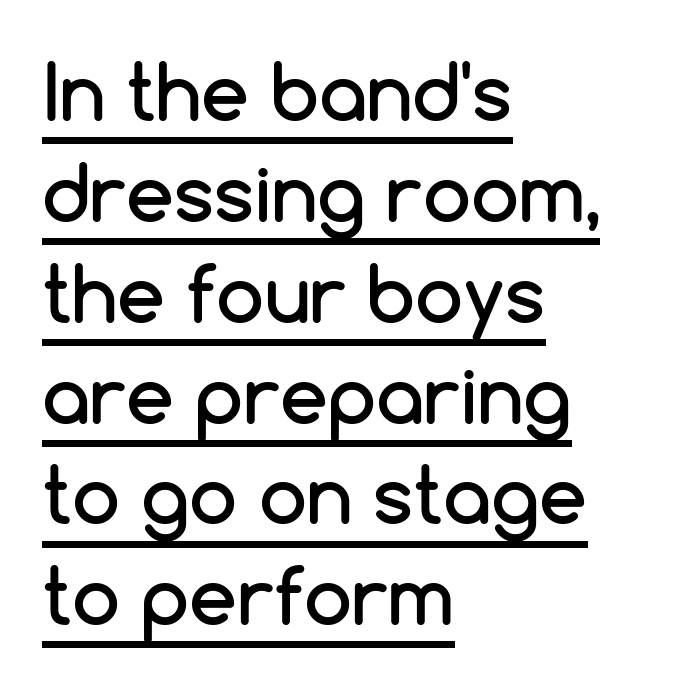
When letters stand straight like this, we call the style roman or upright. The rendering uses natural spacing where letterforms have individual widths. The face used here is a sans, in the tradition of grotesques and geometrics. The space between consecutive lines is moderate. Compared with undecorated copy, this sample adds a rule below the words. Observe the ordinary spacing: letters are neighbours, not strangers.
